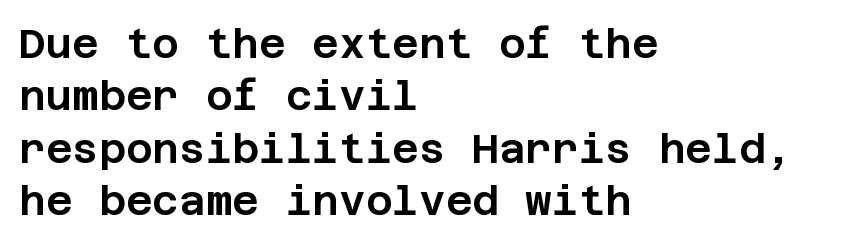
The image shows 41 px sans-serif type, upright; set left-aligned, normal line spacing (1.28x), normal letter spacing, not underlined; low stroke contrast and a large x-height.
